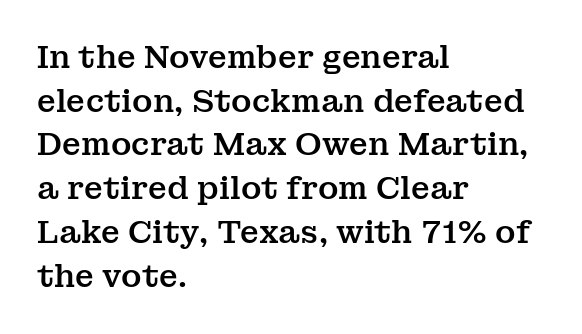
Q: Is the text italic (slanted)? A: No, it is upright.
Q: Is the typeface a serif or a sans-serif typeface? A: Serif.
Q: Is the text underlined? A: No.
Q: How is the paragraph aligned? A: Left-aligned.
Q: Is the spacing between letters normal or unusually wide? A: Normal.
Q: Is the spacing between lines tight, normal or loose? A: Normal.
Q: Width (condensed, normal, or wide)? A: Normal.
Q: Stroke contrast? A: Medium.
Q: x-height? A: Medium.
Q: Monospaced? A: No.
